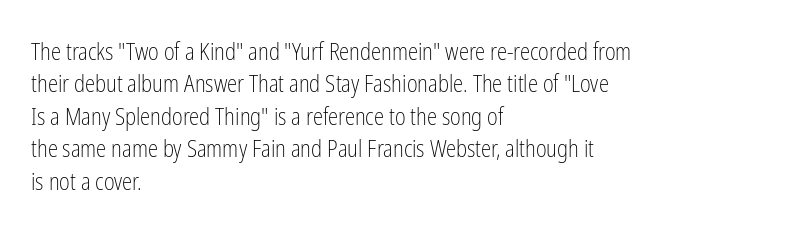
{"italic": "no", "bold": "no", "underline": "no", "align": "left", "line_spacing": "normal", "line_spacing_ratio": 1.41, "letter_spacing": "normal", "letter_spacing_em": 0.0, "glyph_px": 23}
